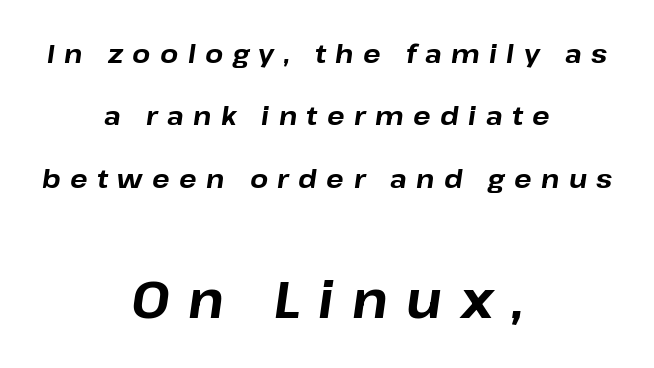
Spacing between characters has been opened up far beyond the box default. The strip under each line holds only bare page. Spacing verdict: proportional, widths tailored to each character. The designer gave the closing block more size than the opening block.
